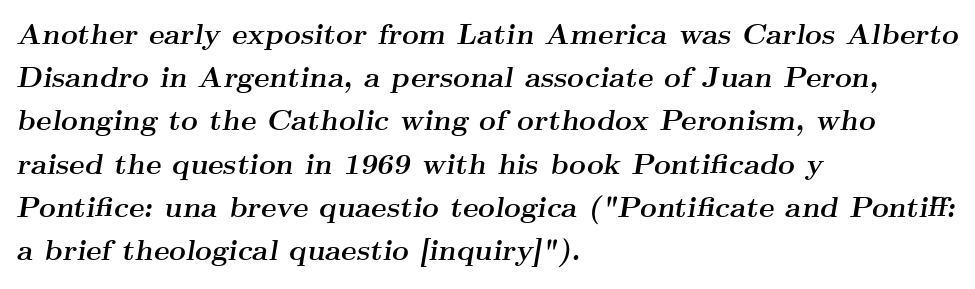
{"serif": "yes", "italic": "yes", "lean": "right", "slant_degrees": 9, "bold": "yes", "weight": "semibold", "width": "wide", "stroke_contrast": "medium", "x_height": "small", "monospaced": "no", "underline": "no", "align": "left", "line_spacing": "normal", "line_spacing_ratio": 1.49, "letter_spacing": "normal", "letter_spacing_em": 0.0, "glyph_px": 29}
